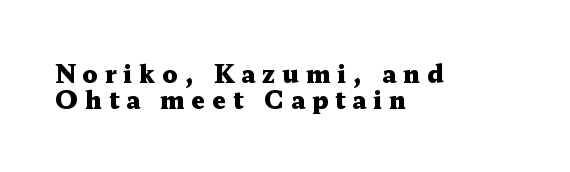
Is the block centered? No — it sits flush against the left margin. Regarding leading, the lines here are crowded together. Ascenders rise straight up at ninety degrees. Between one letter and the next there's a generous, obvious gap. Lines of text with bare space underneath. Heavy, bold letterforms.
